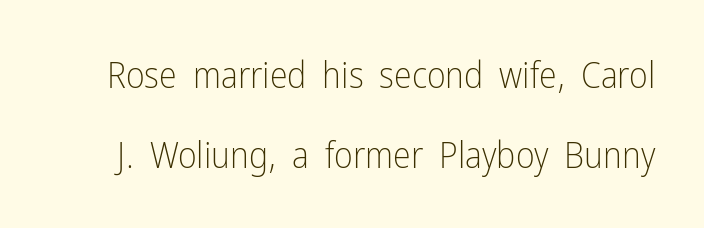
{"serif": "no", "italic": "no", "bold": "no", "weight": "light", "width": "condensed", "stroke_contrast": "low", "x_height": "medium", "monospaced": "no", "underline": "no", "line_spacing": "loose", "line_spacing_ratio": 2.21, "letter_spacing": "normal", "letter_spacing_em": 0.0, "glyph_px": 36}
